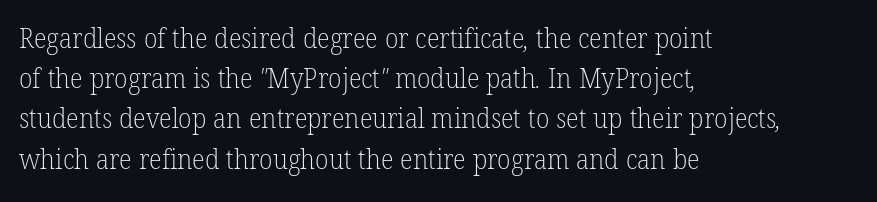
{"bold": "no", "underline": "no", "align": "left", "line_spacing": "normal", "line_spacing_ratio": 1.49, "letter_spacing": "normal", "letter_spacing_em": 0.0, "glyph_px": 27}
